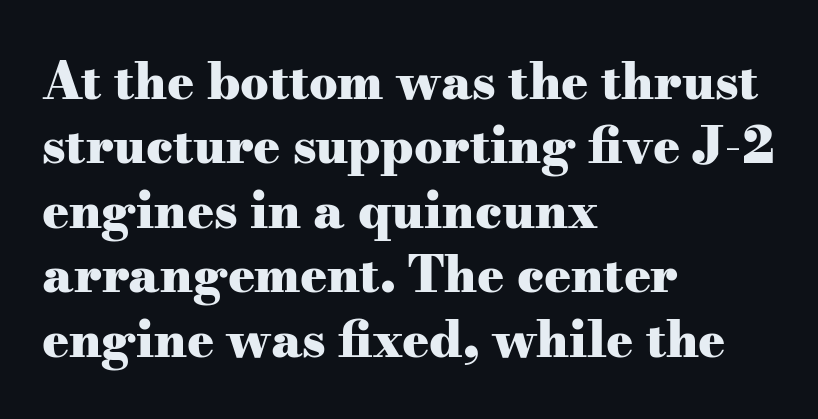
The image shows 50 px heavy, wide serif type, upright; set left-aligned, normal line spacing (1.29x), normal letter spacing, not underlined; medium stroke contrast and a small x-height.
